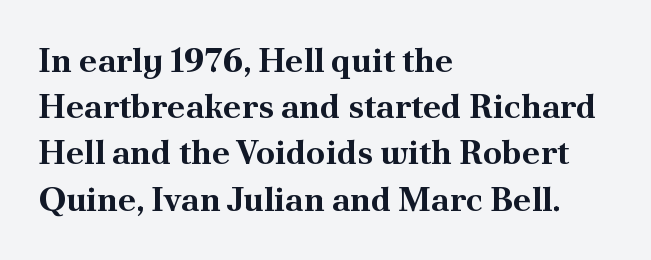
The ragged edge is on the right, which tells us the setting is flush left. Ascenders rise straight up at ninety degrees. Check under the words: just untouched page. Leading matches the norm, producing a regular column. The glyphs in this specimen are seriffed. The characters look thick and weighty, a clear bold.
